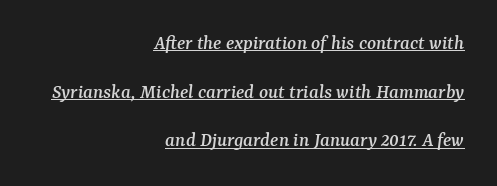
{"italic": "yes", "lean": "right", "slant_degrees": 7, "underline": "yes", "align": "right", "line_spacing": "loose", "line_spacing_ratio": 2.32, "letter_spacing": "normal", "letter_spacing_em": 0.0, "glyph_px": 21}
